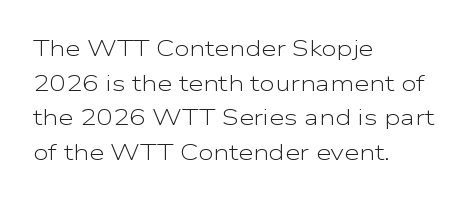
Which margin do the lines hug? The left one — the right edge is uneven. This is roman type, the default non-slanted kind. Summary of vertical rhythm: regular, with standard interline spacing. These glyphs show unthickened strokes, regular width or finer. The rendering keeps characters at their native spacing. The gap between lines stays unmarked.
